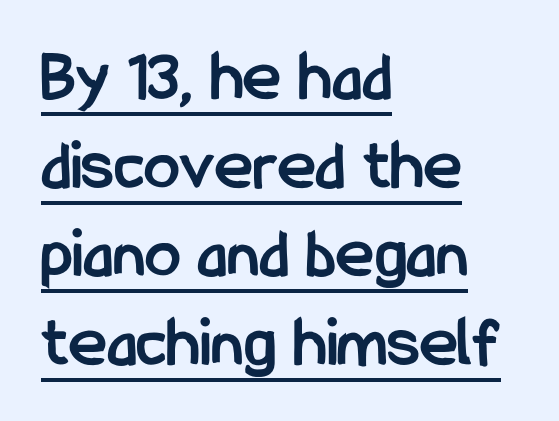
The image shows 72 px semibold, condensed sans-serif type, upright; set left-aligned, line spacing 1.23x, normal letter spacing, underlined; low stroke contrast and a medium x-height.
